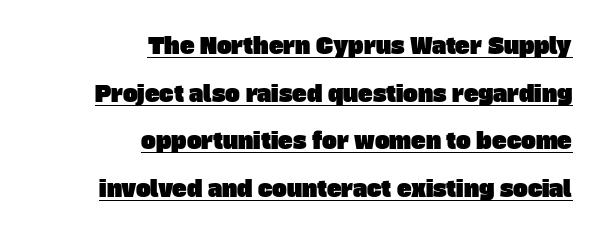
The rag falls on the left side of this text block. The letterforms sit shoulder to shoulder at normal distance. Caption: lettering with a line underneath. The rendering uses a large line-height, opening up the rows.
